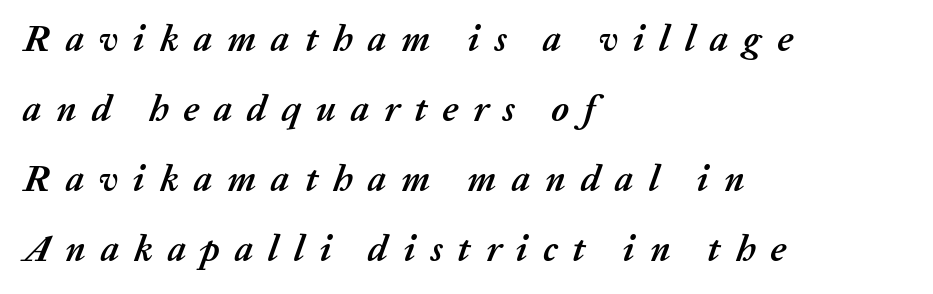
Q: Is the text bold? A: Yes.
Q: Is the text italic (slanted)? A: Yes, it leans right by about 20 degrees.
Q: Is the text underlined? A: No.
Q: How is the paragraph aligned? A: Left-aligned.
Q: Is the spacing between letters normal or unusually wide? A: Unusually wide.
Q: Width (condensed, normal, or wide)? A: Normal.
Q: Stroke contrast? A: Medium.
Q: x-height? A: Medium.
Q: Monospaced? A: No.
